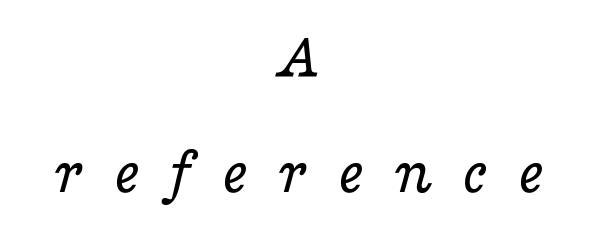
Q: Is the text bold? A: No.
Q: Is the text italic (slanted)? A: Yes, it leans right by about 16 degrees.
Q: Is the typeface a serif or a sans-serif typeface? A: Serif.
Q: Is the text underlined? A: No.
Q: How is the paragraph aligned? A: Centered.
Q: Is the spacing between letters normal or unusually wide? A: Unusually wide.
Q: Width (condensed, normal, or wide)? A: Wide.
Q: Stroke contrast? A: Low.
Q: x-height? A: Medium.
Q: Monospaced? A: No.
